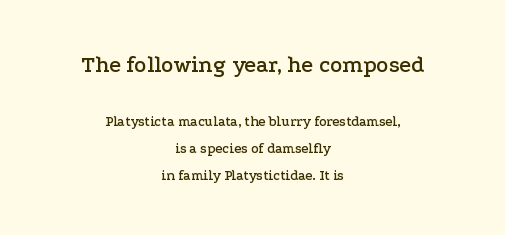
Q: Is the text italic (slanted)? A: No, it is upright.
Q: Is the text underlined? A: No.
Q: How is the paragraph aligned? A: Centered.
Q: Is the spacing between letters normal or unusually wide? A: Normal.
Q: Is the spacing between lines tight, normal or loose? A: Loose.
Q: Which block of text is set in a larger size, the first (top) or the second (bottom)? A: The first (top) one.
